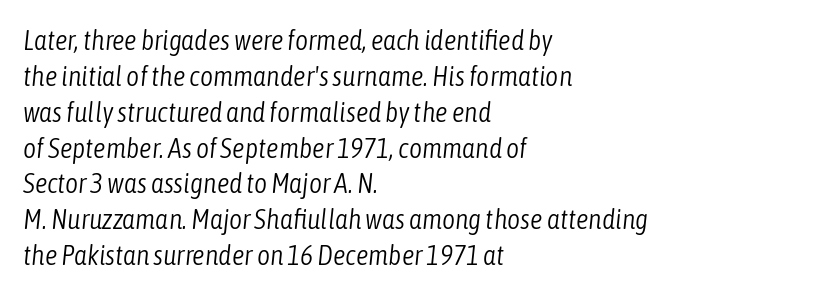
{"italic": "yes", "lean": "right", "slant_degrees": 6, "bold": "no", "weight": "light", "width": "condensed", "stroke_contrast": "low", "x_height": "medium", "monospaced": "no", "underline": "no", "align": "left", "line_spacing": "normal", "line_spacing_ratio": 1.28, "letter_spacing": "normal", "letter_spacing_em": 0.0, "glyph_px": 28}
